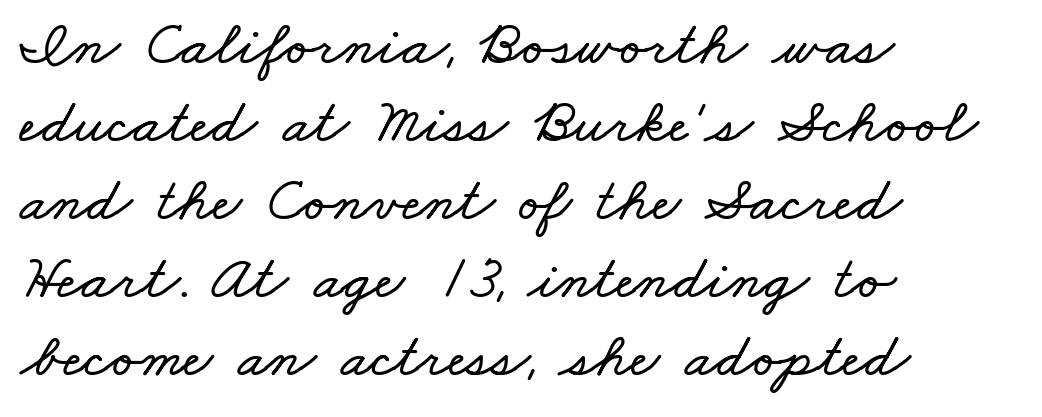
The image shows 63 px wide type; set left-aligned, line spacing 1.24x, normal letter spacing, not underlined; low stroke contrast and a small x-height.
